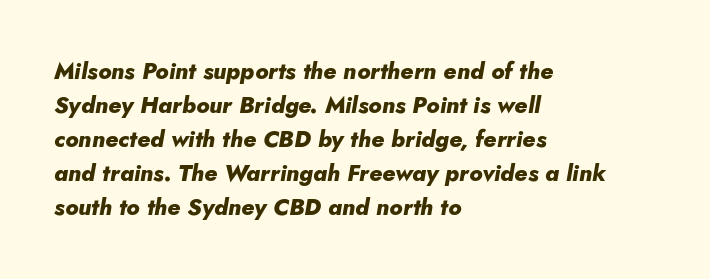
{"italic": "yes", "lean": "right", "slant_degrees": 5, "bold": "yes", "underline": "no", "align": "left", "line_spacing": "normal", "line_spacing_ratio": 1.48, "letter_spacing": "normal", "letter_spacing_em": 0.0, "glyph_px": 23}
